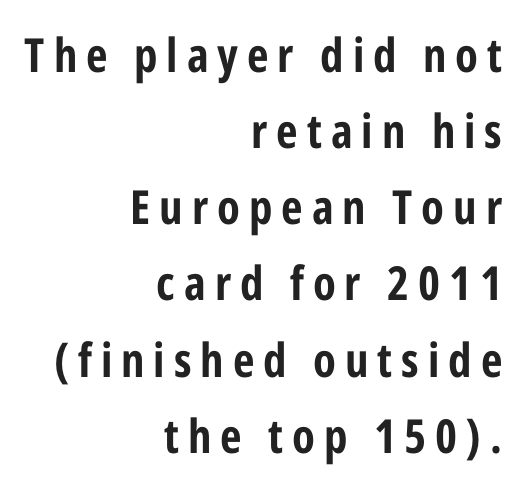
{"serif": "no", "italic": "no", "bold": "yes", "weight": "bold", "width": "condensed", "stroke_contrast": "low", "x_height": "medium", "monospaced": "no", "underline": "no", "align": "right", "line_spacing": "normal", "line_spacing_ratio": 1.62, "glyph_px": 47}
